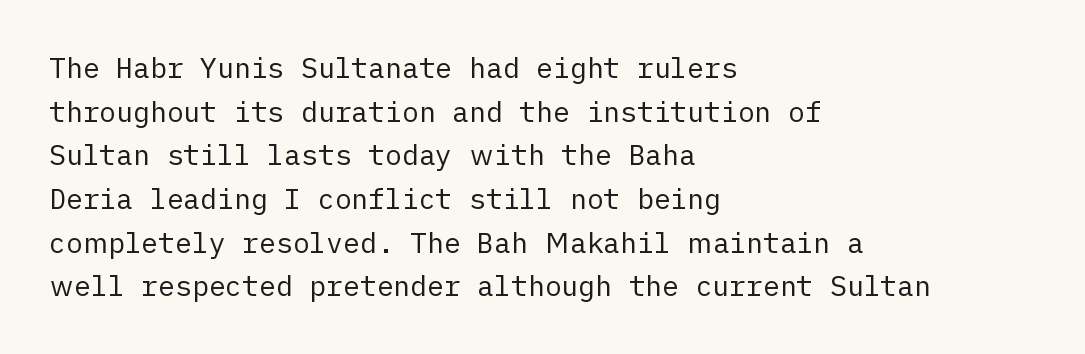
The face looks like a standard text weight, possibly lighter. The designer went with a sans here, leaving each stem footless. Compared with a centered layout, this one pins lines to the left instead. Quick note: underline off. This sample uses plain, unmodified letter spacing.
